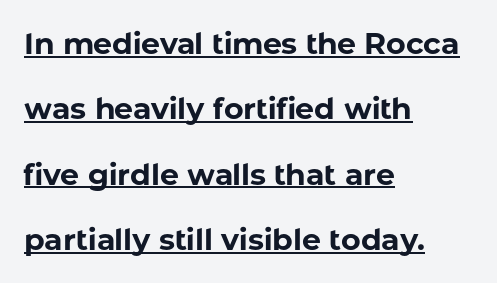
{"serif": "no", "italic": "no", "bold": "yes", "weight": "bold", "width": "normal", "stroke_contrast": "low", "x_height": "medium", "monospaced": "no", "underline": "yes", "align": "left", "line_spacing": "loose", "line_spacing_ratio": 2.18, "letter_spacing": "normal", "letter_spacing_em": 0.0, "glyph_px": 30}
